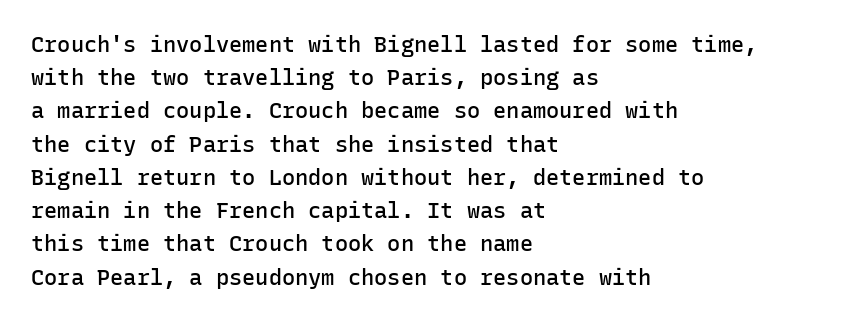
{"italic": "no", "bold": "semi", "underline": "no", "align": "left", "line_spacing": "normal", "line_spacing_ratio": 1.51, "letter_spacing": "normal", "letter_spacing_em": 0.0, "glyph_px": 22}
